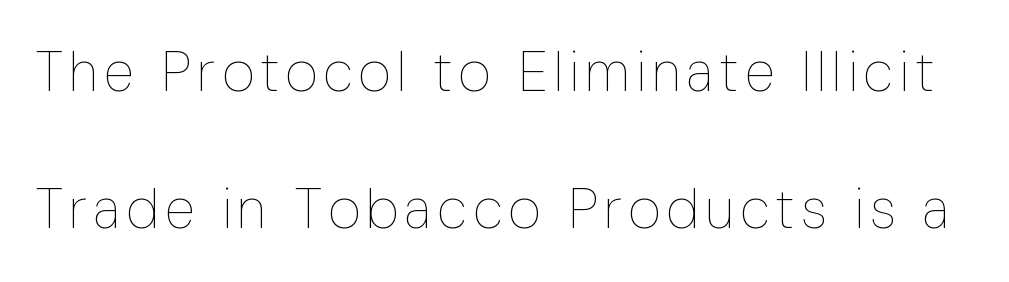
{"italic": "no", "bold": "no", "weight": "thin", "width": "condensed", "stroke_contrast": "low", "x_height": "medium", "monospaced": "no", "underline": "no", "line_spacing": "loose", "line_spacing_ratio": 2.45, "glyph_px": 56}
